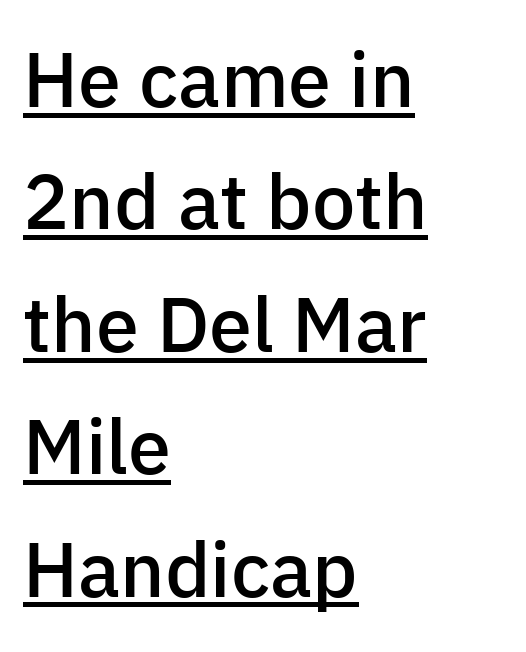
Q: Is the text bold? A: Semi-bold.
Q: Is the text italic (slanted)? A: No, it is upright.
Q: Is the typeface a serif or a sans-serif typeface? A: Sans-serif.
Q: Is the text underlined? A: Yes.
Q: How is the paragraph aligned? A: Left-aligned.
Q: Is the spacing between letters normal or unusually wide? A: Normal.
Q: Is the spacing between lines tight, normal or loose? A: Normal.
Q: Width (condensed, normal, or wide)? A: Normal.
Q: Stroke contrast? A: Low.
Q: x-height? A: Medium.
Q: Monospaced? A: No.
